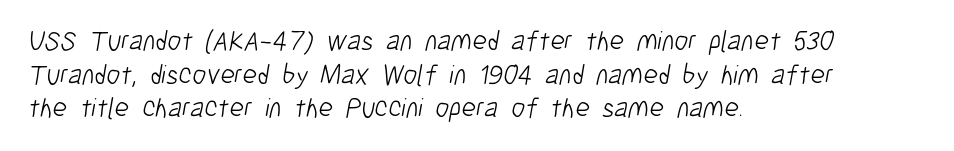
{"serif": "no", "bold": "no", "weight": "light", "width": "condensed", "stroke_contrast": "low", "x_height": "medium", "monospaced": "no", "underline": "no", "align": "left", "line_spacing_ratio": 1.2, "letter_spacing": "normal", "letter_spacing_em": 0.0, "glyph_px": 28}
